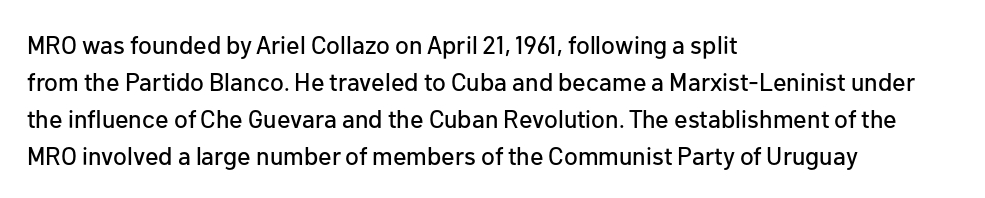
The image shows 25 px text type, upright; set left-aligned, normal line spacing (1.48x), normal letter spacing, not underlined.
